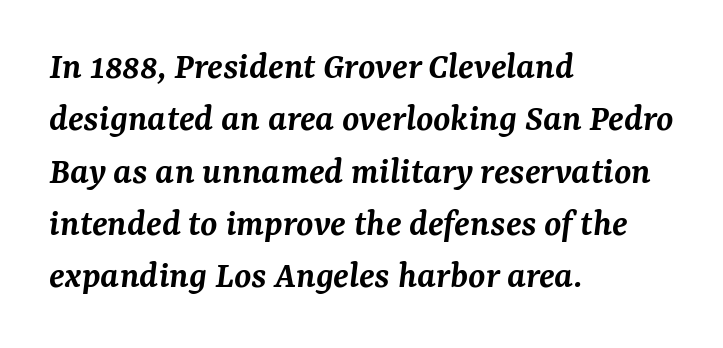
{"serif": "yes", "italic": "yes", "lean": "right", "slant_degrees": 7, "bold": "semi", "weight": "semibold", "width": "normal", "stroke_contrast": "medium", "x_height": "medium", "monospaced": "no", "underline": "no", "align": "left", "line_spacing": "normal", "line_spacing_ratio": 1.34, "letter_spacing": "normal", "letter_spacing_em": 0.0, "glyph_px": 39}
